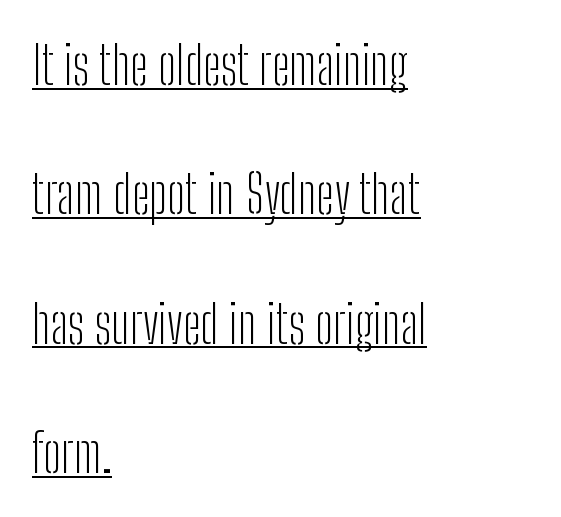
Q: Is the text bold? A: No.
Q: Is the text italic (slanted)? A: No, it is upright.
Q: Is the typeface a serif or a sans-serif typeface? A: Sans-serif.
Q: Is the text underlined? A: Yes.
Q: How is the paragraph aligned? A: Left-aligned.
Q: Is the spacing between letters normal or unusually wide? A: Normal.
Q: Is the spacing between lines tight, normal or loose? A: Loose.
Q: Width (condensed, normal, or wide)? A: Condensed.
Q: Stroke contrast? A: Low.
Q: x-height? A: Medium.
Q: Monospaced? A: No.
